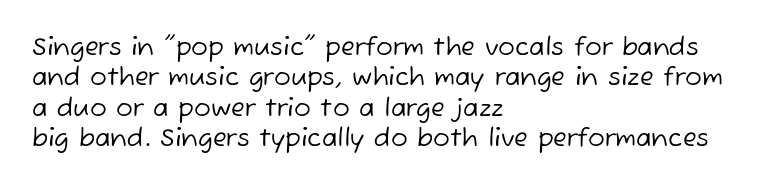
The image shows 25 px text type; set left-aligned, line spacing 1.22x, normal letter spacing, not underlined.
